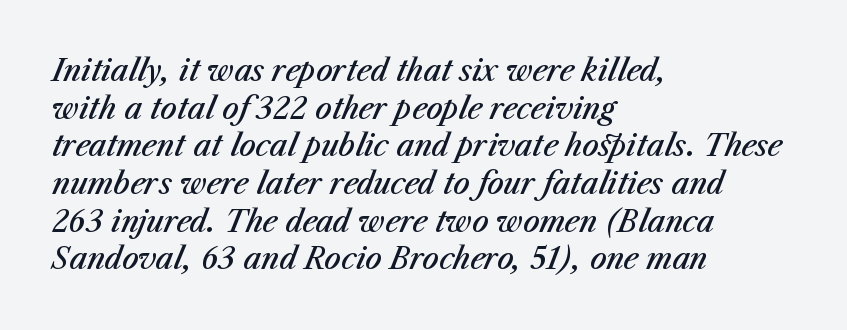
The image shows 29 px semibold type, italic (leaning right); set left-aligned, normal line spacing (1.3x), normal letter spacing, not underlined; medium stroke contrast and a medium x-height.
